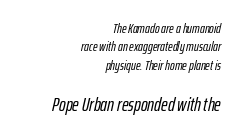
Q: Is the text italic (slanted)? A: Yes, it leans right by about 12 degrees.
Q: Is the text underlined? A: No.
Q: How is the paragraph aligned? A: Right-aligned.
Q: Is the spacing between letters normal or unusually wide? A: Normal.
Q: Is the spacing between lines tight, normal or loose? A: Normal.
Q: Which block of text is set in a larger size, the first (top) or the second (bottom)? A: The second (bottom) one.
